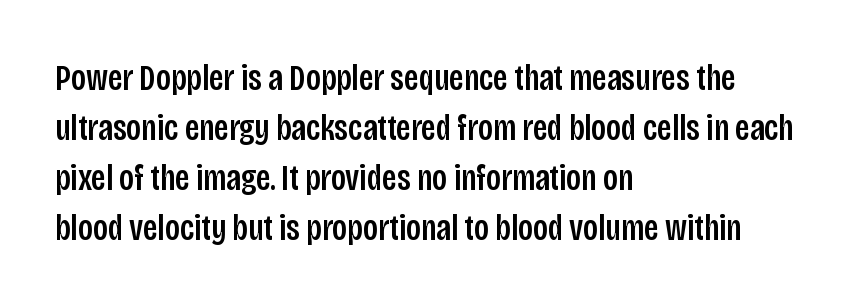
Q: Is the text italic (slanted)? A: No, it is upright.
Q: Is the typeface a serif or a sans-serif typeface? A: Sans-serif.
Q: Is the text underlined? A: No.
Q: How is the paragraph aligned? A: Left-aligned.
Q: Is the spacing between letters normal or unusually wide? A: Normal.
Q: Is the spacing between lines tight, normal or loose? A: Normal.
Q: Width (condensed, normal, or wide)? A: Condensed.
Q: Stroke contrast? A: Low.
Q: x-height? A: Large.
Q: Monospaced? A: No.
